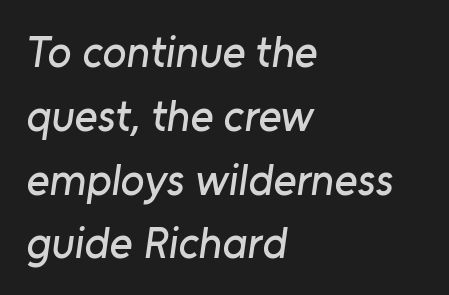
The designer left line spacing at the default. Observe the absence of serifs on each vertical stroke in this sample. The passage shown is typed in a proportional face where columns would drift. The passage shown has conventional tracking throughout. Has an underline been added? It has not. The passage is arranged the way most books set body copy — flush left.
